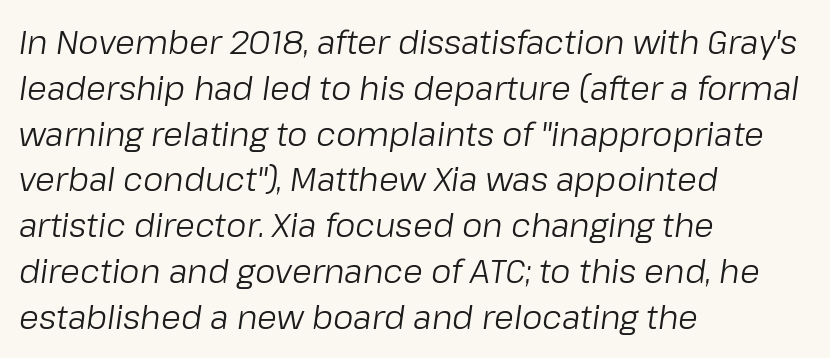
The image shows 32 px regular-weight type, italic (leaning right); set left-aligned, normal line spacing (1.43x), normal letter spacing, not underlined; low stroke contrast and a medium x-height.
